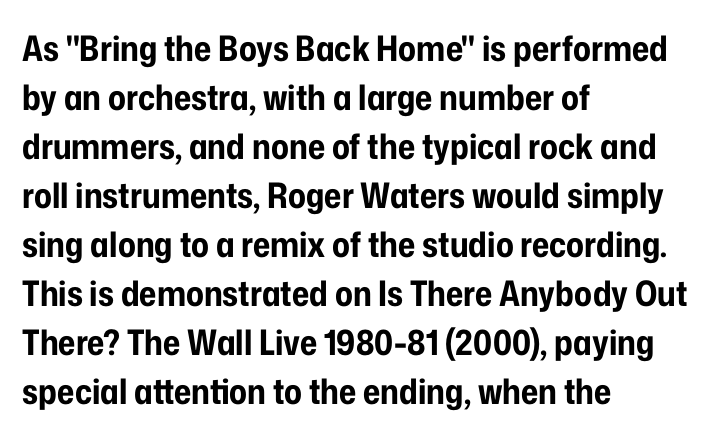
{"serif": "no", "italic": "no", "bold": "yes", "weight": "bold", "width": "condensed", "stroke_contrast": "low", "x_height": "medium", "monospaced": "no", "underline": "no", "align": "left", "line_spacing": "normal", "line_spacing_ratio": 1.4, "letter_spacing": "normal", "letter_spacing_em": 0.0, "glyph_px": 35}
